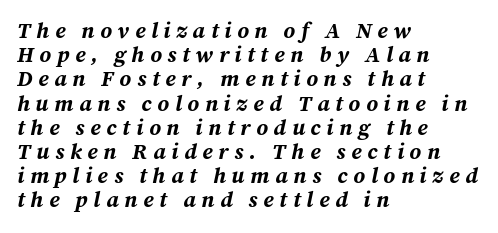
Q: Is the text bold? A: Yes.
Q: Is the text italic (slanted)? A: Yes, it leans right by about 12 degrees.
Q: Is the text underlined? A: No.
Q: How is the paragraph aligned? A: Left-aligned.
Q: Is the spacing between letters normal or unusually wide? A: Unusually wide.
Q: Is the spacing between lines tight, normal or loose? A: Tight.
